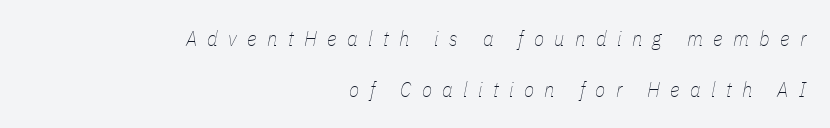
The image shows 21 px text type, italic (leaning right); set right-aligned, loose line spacing (2.43x), unusually wide letter spacing (+0.49 em), not underlined.
